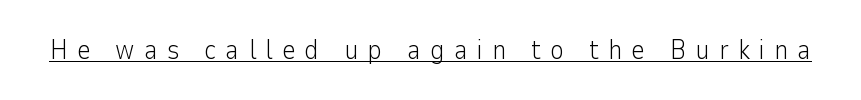
The image shows 27 px text type, upright; set unusually wide letter spacing (+0.34 em), underlined.
